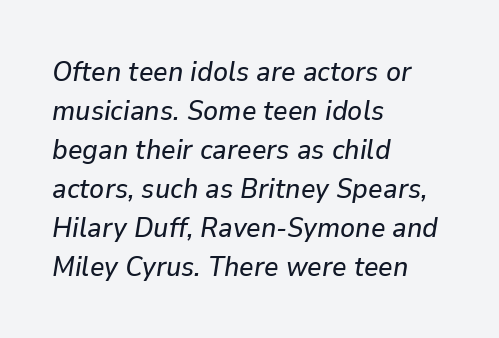
{"italic": "yes", "lean": "right", "slant_degrees": 9, "width": "normal", "stroke_contrast": "low", "x_height": "medium", "monospaced": "no", "underline": "no", "align": "left", "line_spacing": "normal", "line_spacing_ratio": 1.39, "letter_spacing": "normal", "letter_spacing_em": 0.0, "glyph_px": 28}
